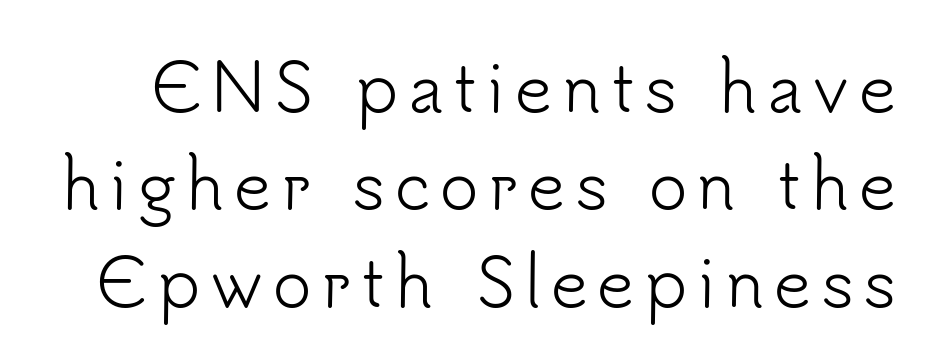
The image shows 65 px light sans-serif type, upright; set normal line spacing (1.5x), not underlined; low stroke contrast and a small x-height.
